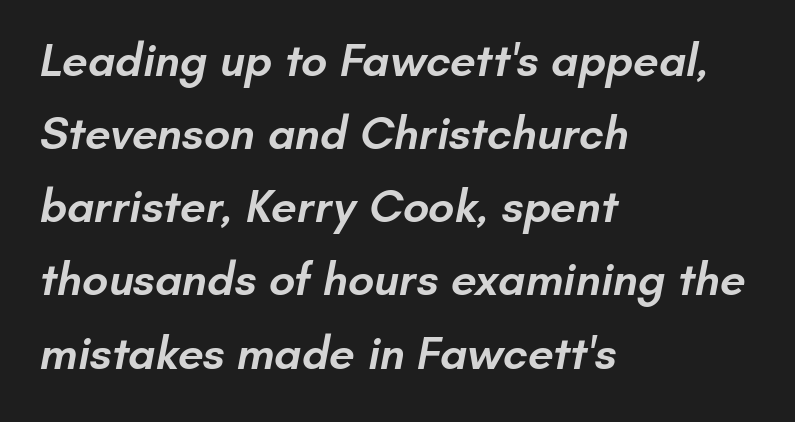
{"serif": "no", "bold": "semi", "weight": "semibold", "width": "normal", "stroke_contrast": "low", "x_height": "small", "monospaced": "no", "underline": "no", "align": "left", "line_spacing": "normal", "line_spacing_ratio": 1.59, "letter_spacing": "normal", "letter_spacing_em": 0.0, "glyph_px": 46}
